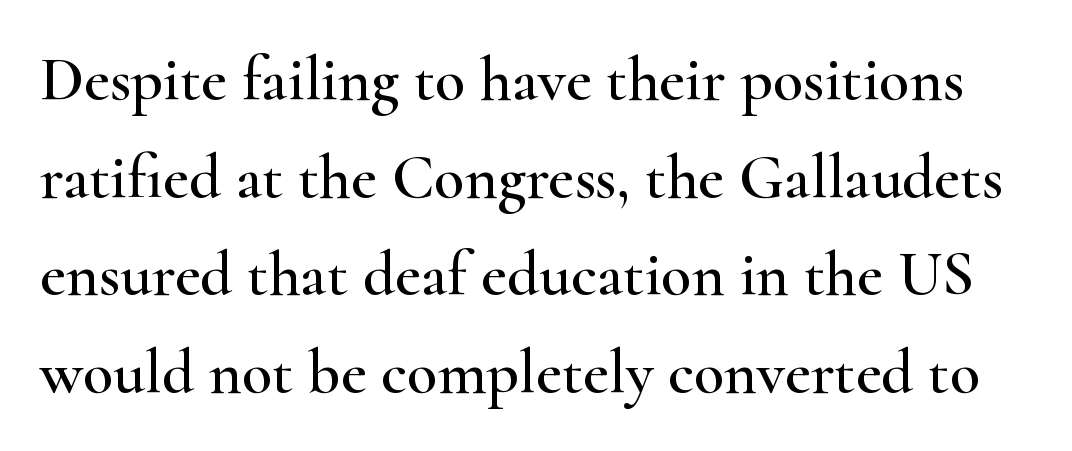
{"serif": "yes", "italic": "no", "width": "wide", "stroke_contrast": "high", "x_height": "small", "monospaced": "no", "underline": "no", "line_spacing": "normal", "line_spacing_ratio": 1.55, "letter_spacing": "normal", "letter_spacing_em": 0.0, "glyph_px": 63}
